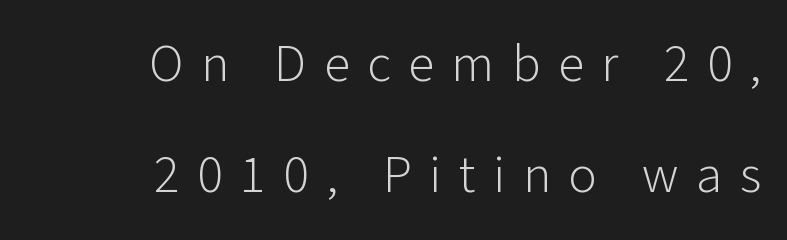
The image shows 53 px light sans-serif type, upright; set right-aligned, loose line spacing (2.09x), unusually wide letter spacing (+0.33 em), not underlined; low stroke contrast and a medium x-height.
